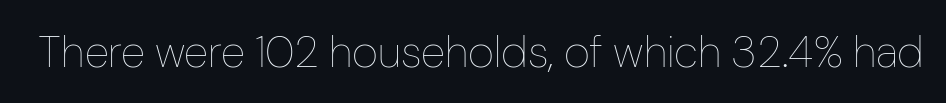
The image shows 45 px thin, condensed type, upright; set normal letter spacing, not underlined; low stroke contrast and a medium x-height.
